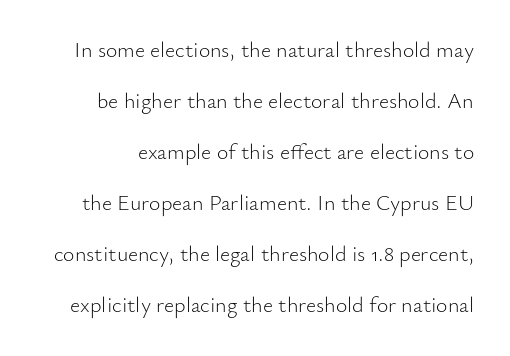
{"italic": "no", "bold": "no", "underline": "no", "line_spacing": "loose", "line_spacing_ratio": 2.32, "letter_spacing": "normal", "letter_spacing_em": 0.0, "glyph_px": 22}
